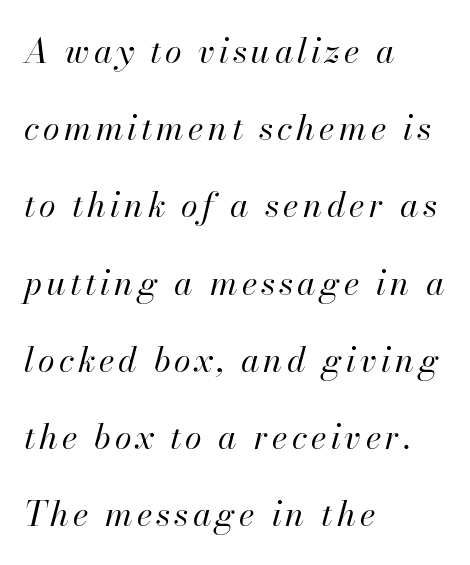
The image shows 34 px regular-weight type, italic (leaning right); set left-aligned, loose line spacing (2.27x), not underlined; high stroke contrast and a small x-height.
